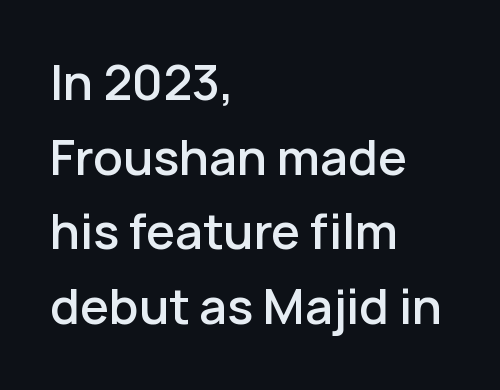
The image shows 47 px semibold sans-serif type, upright; set left-aligned, normal line spacing (1.59x), normal letter spacing, not underlined; low stroke contrast and a medium x-height.
